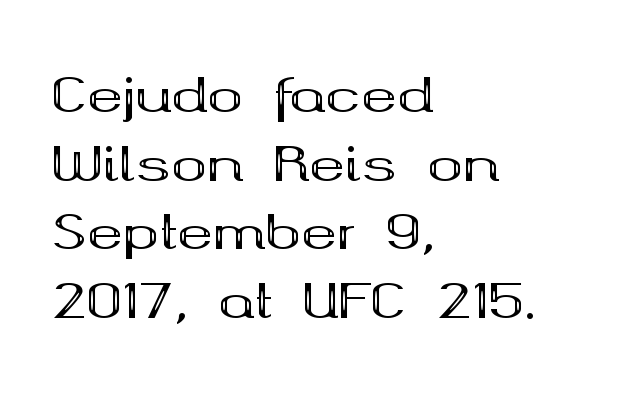
{"serif": "yes", "italic": "no", "bold": "yes", "weight": "bold", "width": "wide", "stroke_contrast": "medium", "x_height": "medium", "monospaced": "no", "underline": "no", "align": "left", "line_spacing": "normal", "line_spacing_ratio": 1.43, "letter_spacing": "normal", "letter_spacing_em": 0.0, "glyph_px": 48}
